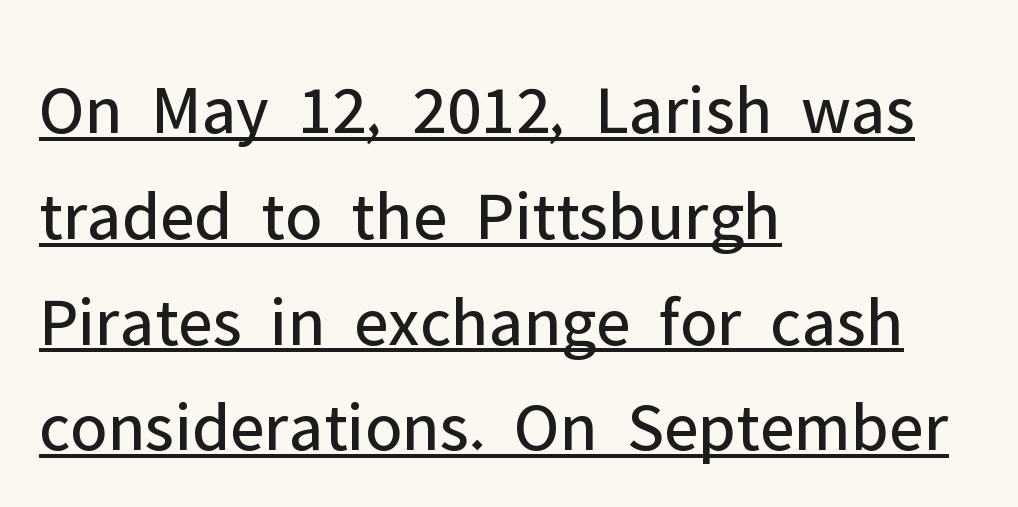
The paragraph shown leans on its left margin. This sample carries an underscore along the baseline area. The typeface chosen for these lines omits serifs. Stem width sits at or under what a default text font uses.
